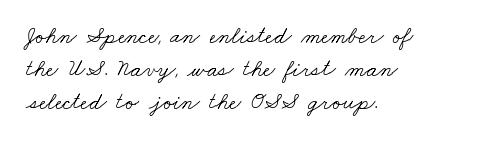
Q: Is the text bold? A: No.
Q: Is the text underlined? A: No.
Q: How is the paragraph aligned? A: Left-aligned.
Q: Is the spacing between letters normal or unusually wide? A: Normal.
Q: Is the spacing between lines tight, normal or loose? A: Normal.
